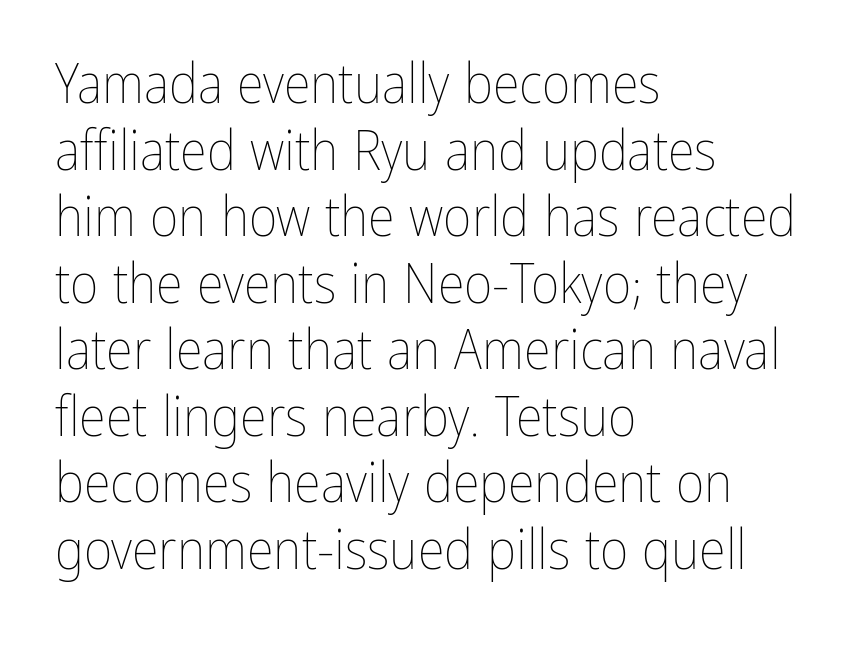
Q: Is the text bold? A: No.
Q: Is the text italic (slanted)? A: No, it is upright.
Q: Is the text underlined? A: No.
Q: How is the paragraph aligned? A: Left-aligned.
Q: Is the spacing between letters normal or unusually wide? A: Normal.
Q: Width (condensed, normal, or wide)? A: Condensed.
Q: Stroke contrast? A: Low.
Q: x-height? A: Medium.
Q: Monospaced? A: No.
